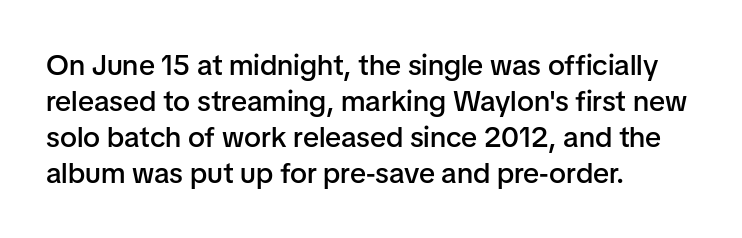
The image shows 29 px semibold sans-serif type, upright; set left-aligned, line spacing 1.24x, normal letter spacing, not underlined; low stroke contrast and a medium x-height.
